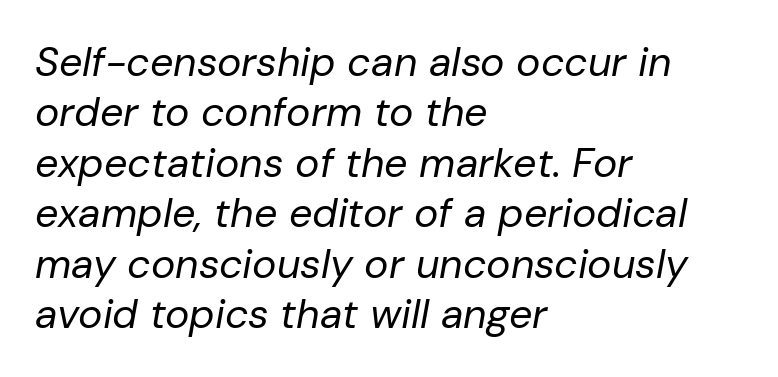
The image shows 41 px regular-weight type, italic (leaning right); set left-aligned, line spacing 1.23x, normal letter spacing, not underlined; low stroke contrast and a medium x-height.
